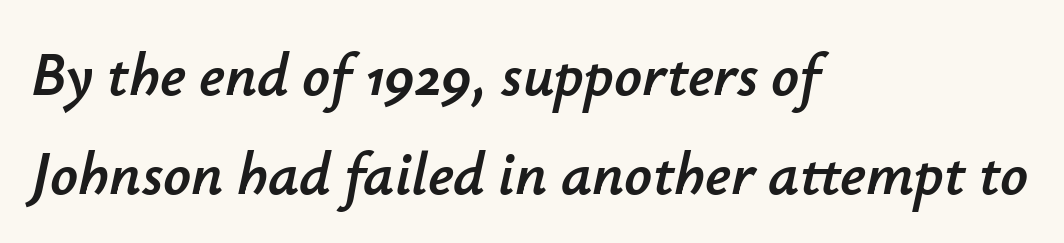
Q: Is the text italic (slanted)? A: Yes, it leans right by about 12 degrees.
Q: Is the text underlined? A: No.
Q: How is the paragraph aligned? A: Left-aligned.
Q: Is the spacing between letters normal or unusually wide? A: Normal.
Q: Is the spacing between lines tight, normal or loose? A: Normal.
Q: Width (condensed, normal, or wide)? A: Normal.
Q: Stroke contrast? A: Low.
Q: x-height? A: Small.
Q: Monospaced? A: No.
